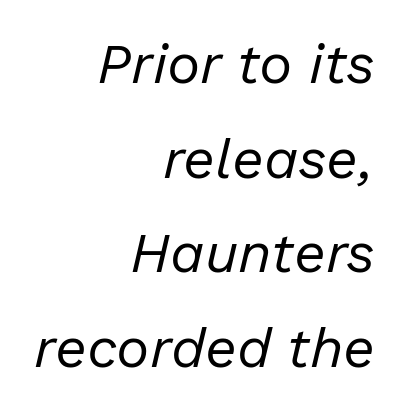
Q: Is the text bold? A: No.
Q: Is the text italic (slanted)? A: Yes, it leans right by about 13 degrees.
Q: Is the text underlined? A: No.
Q: How is the paragraph aligned? A: Right-aligned.
Q: Is the spacing between letters normal or unusually wide? A: Normal.
Q: Is the spacing between lines tight, normal or loose? A: Normal.
Q: Width (condensed, normal, or wide)? A: Normal.
Q: Stroke contrast? A: Low.
Q: x-height? A: Medium.
Q: Monospaced? A: No.
